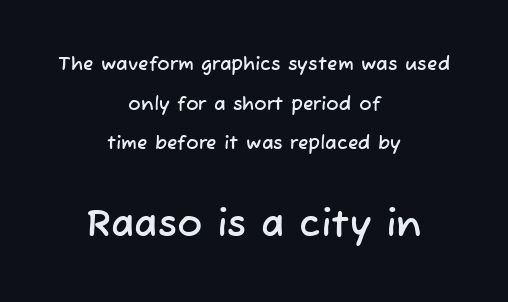
{"serif": "no", "width": "normal", "stroke_contrast": "low", "x_height": "medium", "monospaced": "no", "underline": "no", "align": "center", "line_spacing": "loose", "line_spacing_ratio": 2.08, "letter_spacing": "normal", "letter_spacing_em": 0.0, "larger_block": "second", "size_ratio": 2.0, "glyph_px": 38}
